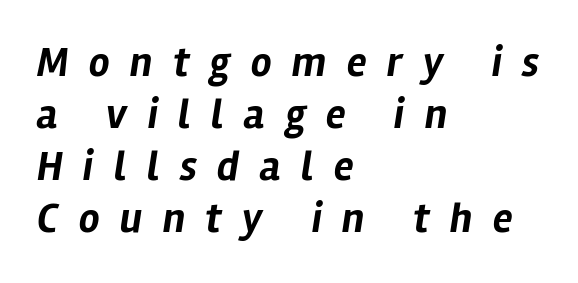
Q: Is the text bold? A: Yes.
Q: Is the text italic (slanted)? A: Yes, it leans right by about 12 degrees.
Q: Is the text underlined? A: No.
Q: How is the paragraph aligned? A: Left-aligned.
Q: Is the spacing between letters normal or unusually wide? A: Unusually wide.
Q: Is the spacing between lines tight, normal or loose? A: Normal.
Q: Width (condensed, normal, or wide)? A: Normal.
Q: Stroke contrast? A: Low.
Q: x-height? A: Medium.
Q: Monospaced? A: No.
